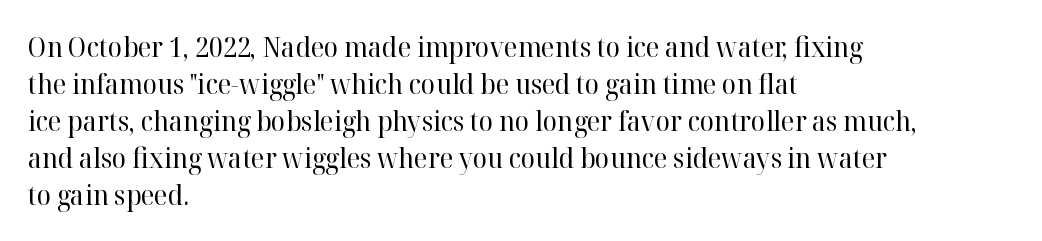
{"italic": "no", "bold": "no", "underline": "no", "align": "left", "line_spacing": "normal", "line_spacing_ratio": 1.37, "letter_spacing": "normal", "letter_spacing_em": 0.0, "glyph_px": 27}
